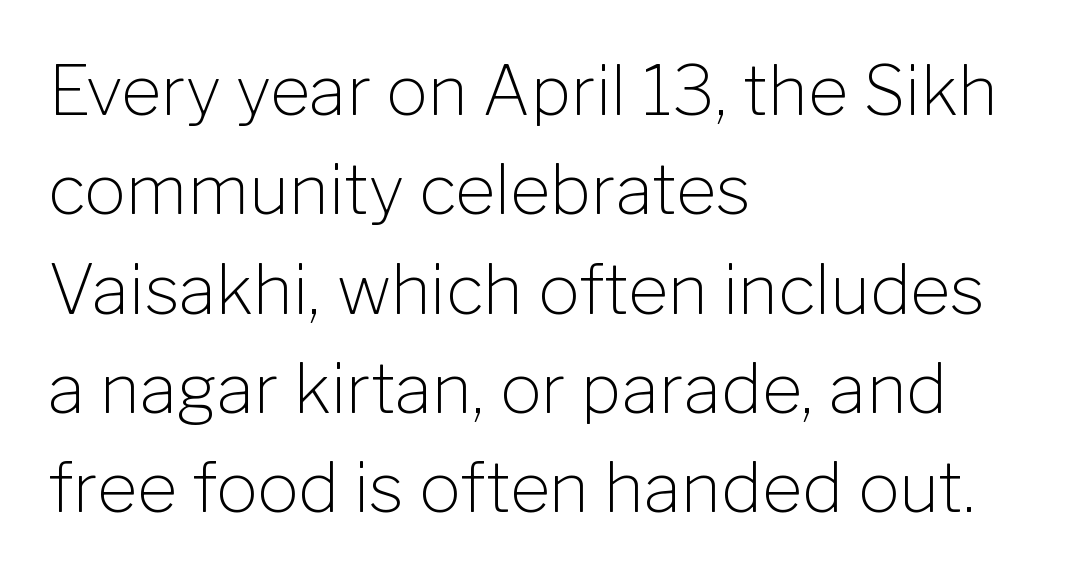
Q: Is the text bold? A: No.
Q: Is the text italic (slanted)? A: No, it is upright.
Q: Is the typeface a serif or a sans-serif typeface? A: Sans-serif.
Q: Is the text underlined? A: No.
Q: How is the paragraph aligned? A: Left-aligned.
Q: Is the spacing between letters normal or unusually wide? A: Normal.
Q: Is the spacing between lines tight, normal or loose? A: Normal.
Q: Width (condensed, normal, or wide)? A: Normal.
Q: Stroke contrast? A: Low.
Q: x-height? A: Medium.
Q: Monospaced? A: No.
